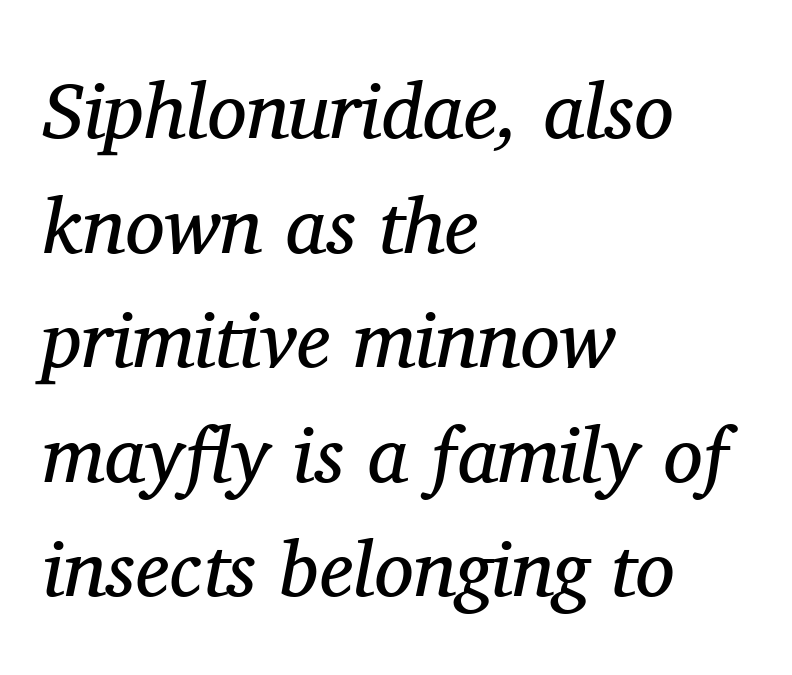
The image shows 79 px regular-weight serif type, italic (leaning right); set left-aligned, normal line spacing (1.45x), normal letter spacing, not underlined; medium stroke contrast and a medium x-height.
